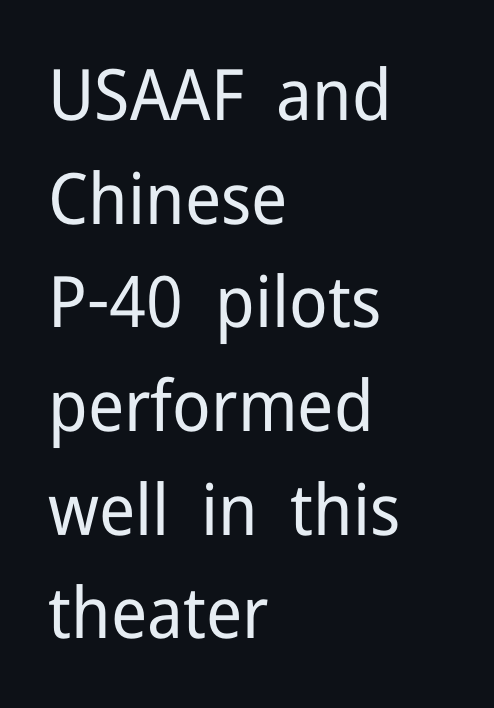
The image shows 71 px regular-weight sans-serif type, upright; set left-aligned, normal line spacing (1.46x), normal letter spacing, not underlined; low stroke contrast and a medium x-height.
